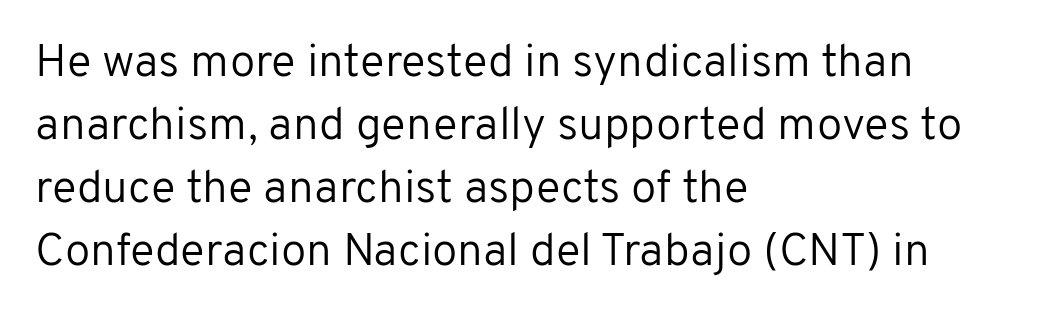
The ragged edge is on the right, which tells us the setting is flush left. The string is rendered with underlining switched off. This sample uses an upright cut, with every glyph sitting square on the baseline. Horizontal bands of white between lines are of average thickness.
